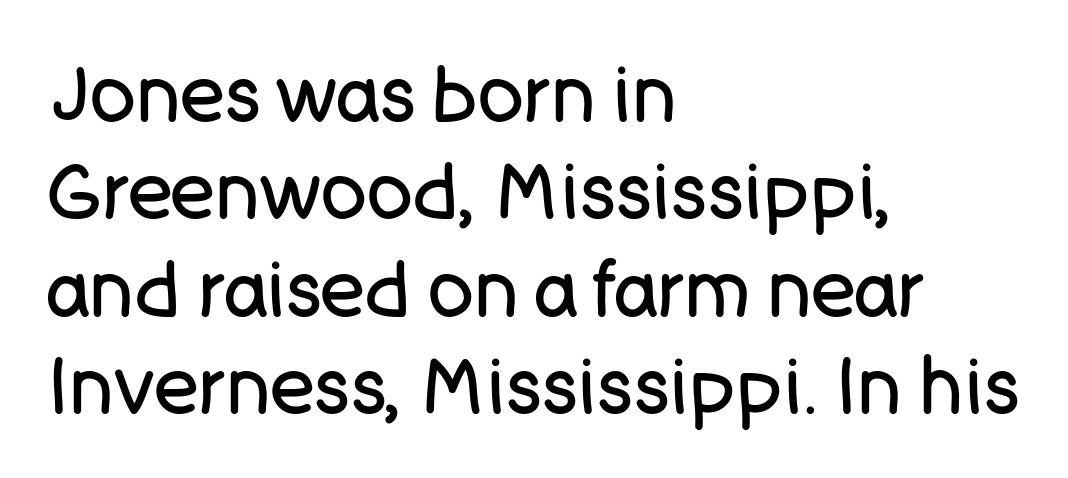
{"serif": "no", "italic": "no", "bold": "no", "weight": "regular", "width": "normal", "stroke_contrast": "low", "x_height": "large", "monospaced": "no", "underline": "no", "align": "left", "line_spacing": "normal", "line_spacing_ratio": 1.28, "letter_spacing": "normal", "letter_spacing_em": 0.0, "glyph_px": 76}
